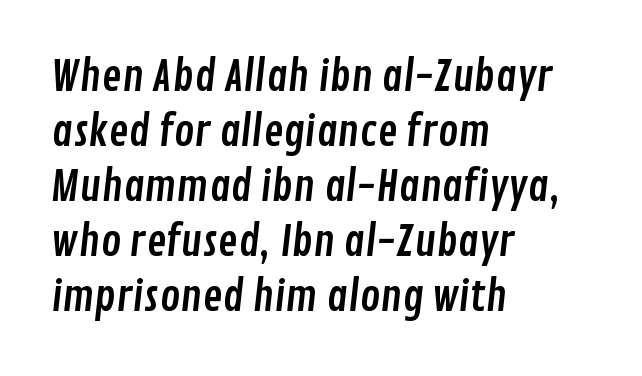
The image shows 42 px condensed sans-serif type; set left-aligned, normal line spacing (1.31x), normal letter spacing, not underlined; low stroke contrast and a medium x-height.
